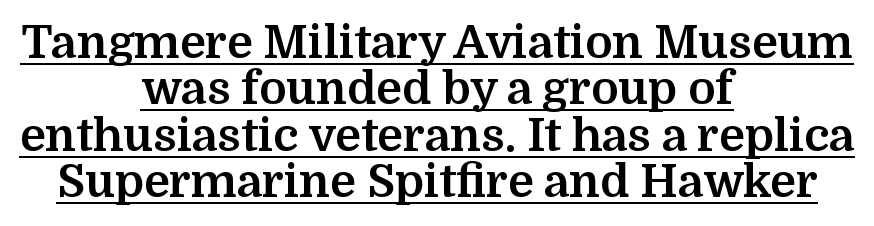
Q: Is the text bold? A: Yes.
Q: Is the text italic (slanted)? A: No, it is upright.
Q: Is the typeface a serif or a sans-serif typeface? A: Serif.
Q: Is the text underlined? A: Yes.
Q: How is the paragraph aligned? A: Centered.
Q: Is the spacing between letters normal or unusually wide? A: Normal.
Q: Is the spacing between lines tight, normal or loose? A: Tight.
Q: Width (condensed, normal, or wide)? A: Normal.
Q: Stroke contrast? A: Medium.
Q: x-height? A: Medium.
Q: Monospaced? A: No.
